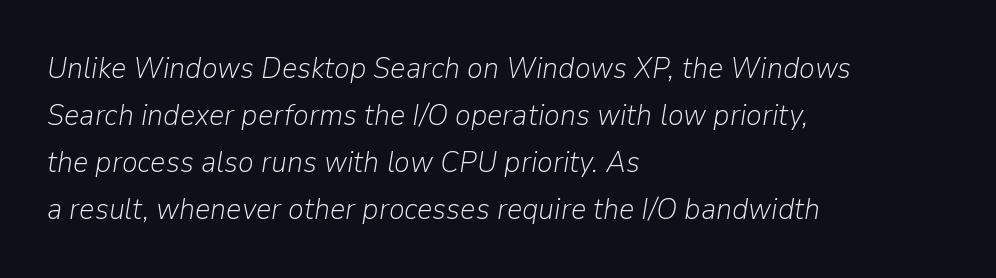
Q: Is the text bold? A: No.
Q: Is the text italic (slanted)? A: Yes, it leans right by about 9 degrees.
Q: Is the text underlined? A: No.
Q: How is the paragraph aligned? A: Left-aligned.
Q: Is the spacing between letters normal or unusually wide? A: Normal.
Q: Is the spacing between lines tight, normal or loose? A: Normal.
Q: Width (condensed, normal, or wide)? A: Normal.
Q: Stroke contrast? A: Low.
Q: x-height? A: Medium.
Q: Monospaced? A: No.
